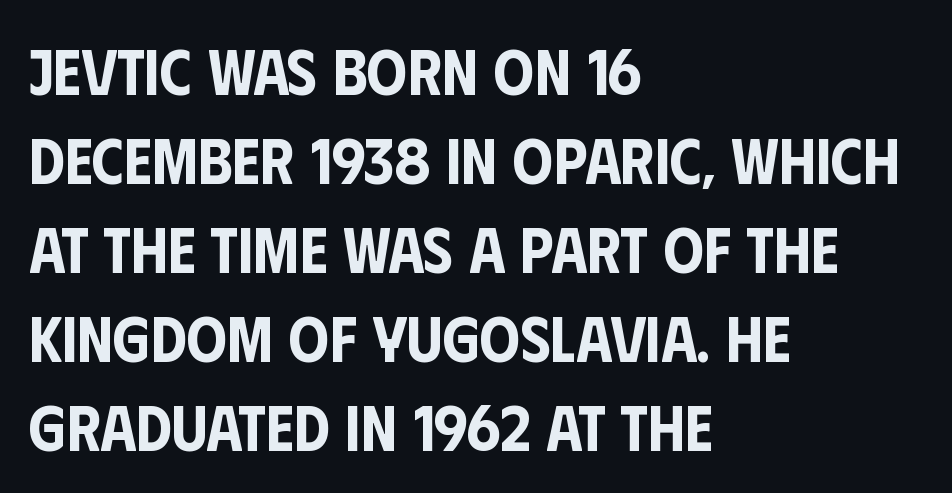
The baseline area is clear. Each letter keeps its own natural width here, so spacing adapts to shape. A typesetter would mark this as roman, not italic. The passage is arranged the way most books set body copy — flush left. Evenly set lines give the paragraph a standard silhouette. You can tell from the bare stems that sans-serif type was used.
